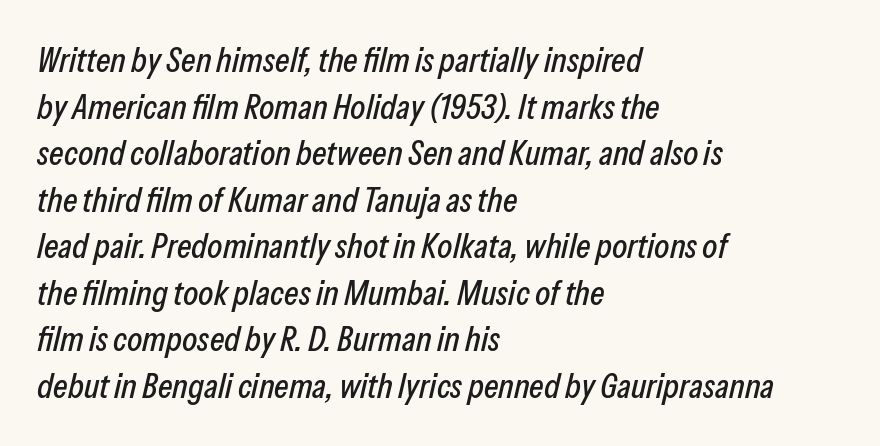
{"italic": "yes", "lean": "right", "slant_degrees": 13, "width": "condensed", "stroke_contrast": "low", "x_height": "medium", "monospaced": "no", "underline": "no", "align": "left", "line_spacing": "normal", "line_spacing_ratio": 1.33, "letter_spacing": "normal", "letter_spacing_em": 0.0, "glyph_px": 35}
